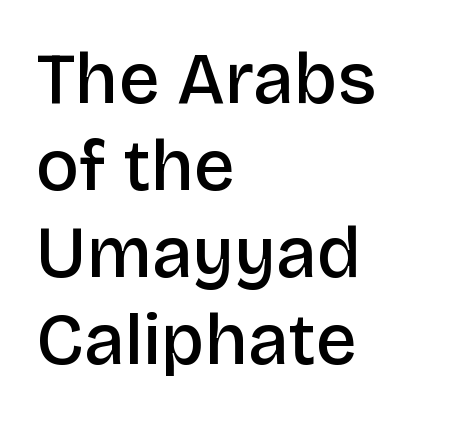
The image shows 72 px semibold sans-serif type, upright; set left-aligned, line spacing 1.21x, normal letter spacing, not underlined; low stroke contrast and a large x-height.
